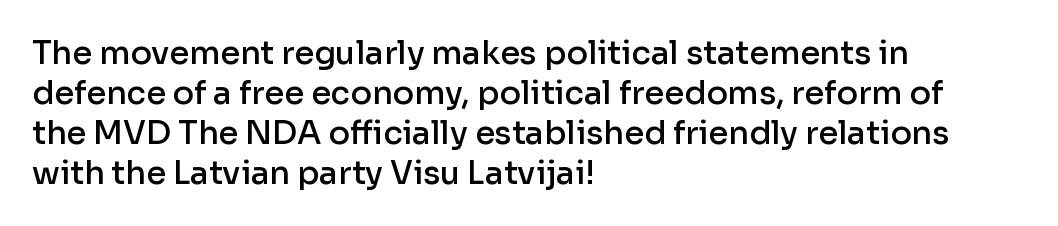
{"serif": "no", "italic": "no", "bold": "semi", "weight": "semibold", "width": "normal", "stroke_contrast": "low", "x_height": "medium", "monospaced": "no", "underline": "no", "align": "left", "line_spacing": "normal", "line_spacing_ratio": 1.25, "letter_spacing": "normal", "letter_spacing_em": 0.0, "glyph_px": 32}
